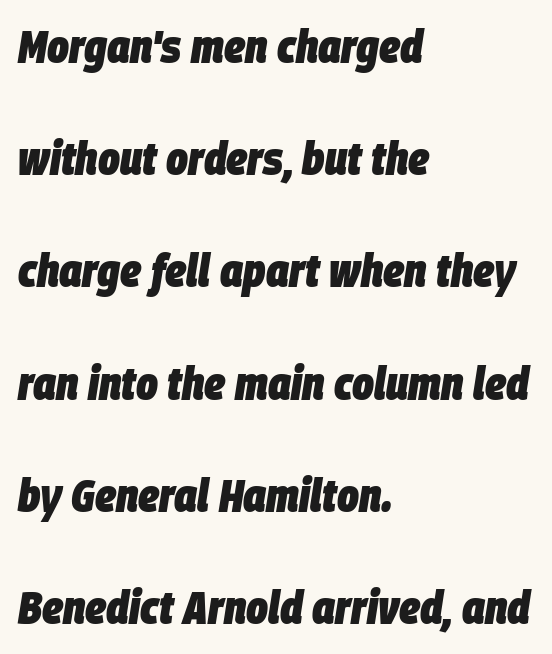
Compared with a centered layout, this one pins lines to the left instead. Tracking here is standard; glyphs follow each other at the usual distance. A typesetter would call this proportional, since set widths differ per character. This sample trades compactness for vertical openness between lines. The face used here has a pronounced slope to its letters.
